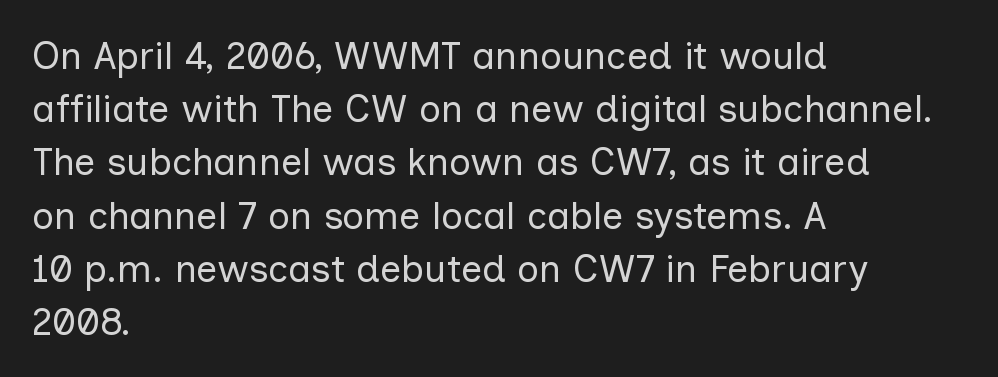
Q: Is the text bold? A: No.
Q: Is the text italic (slanted)? A: No, it is upright.
Q: Is the typeface a serif or a sans-serif typeface? A: Sans-serif.
Q: Is the text underlined? A: No.
Q: How is the paragraph aligned? A: Left-aligned.
Q: Is the spacing between letters normal or unusually wide? A: Normal.
Q: Is the spacing between lines tight, normal or loose? A: Normal.
Q: Width (condensed, normal, or wide)? A: Normal.
Q: Stroke contrast? A: Low.
Q: x-height? A: Medium.
Q: Monospaced? A: No.
